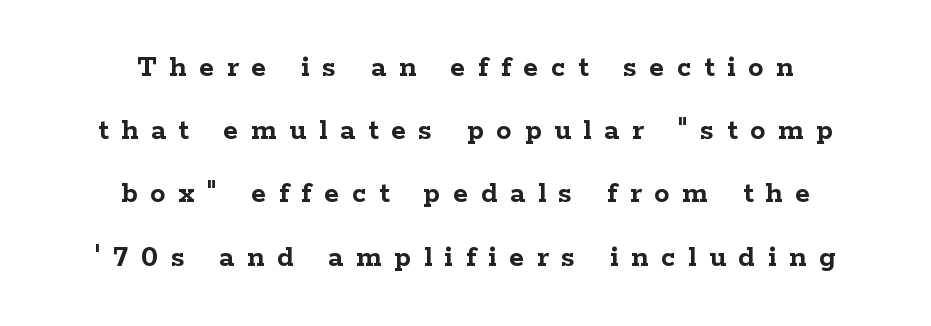
The strip under each line holds only bare page. The face used here is seriffed, in the tradition of book romans. Is the type bold? Yes — the strokes are clearly thick and heavy. This is the regular roman posture of the typeface. The lines are quadded center.
